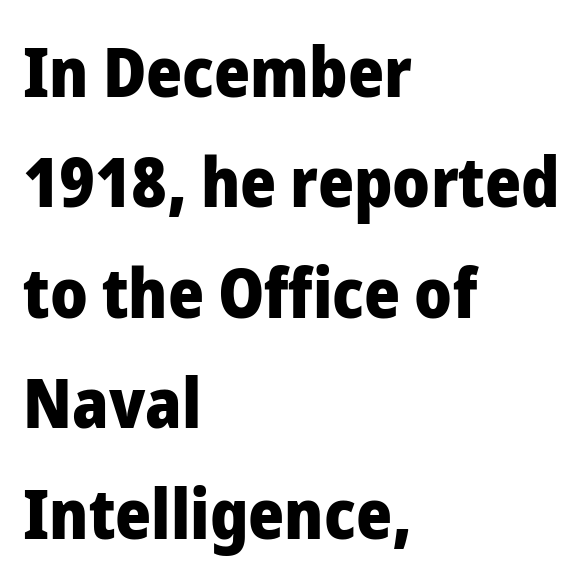
Do the characters align in a grid? No, the font is proportional. The type family on display is of the sans-serif kind. Each row of text sits above clean, open space. In terms of leading, this rendering sits right in the middle. When letters stand straight like this, we call the style roman or upright.
